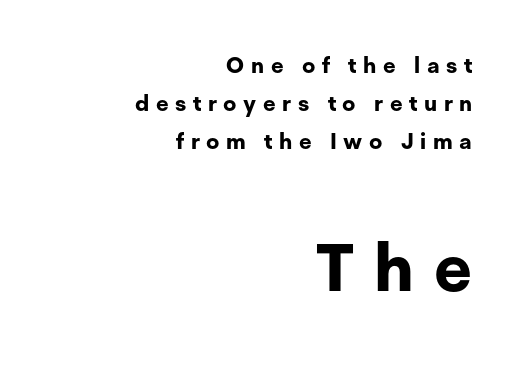
{"serif": "no", "italic": "no", "bold": "yes", "weight": "bold", "width": "normal", "stroke_contrast": "low", "x_height": "medium", "monospaced": "no", "underline": "no", "align": "right", "line_spacing_ratio": 1.73, "letter_spacing": "wide", "letter_spacing_em": 0.3, "larger_block": "second", "size_ratio": 3.0, "glyph_px": 66}
